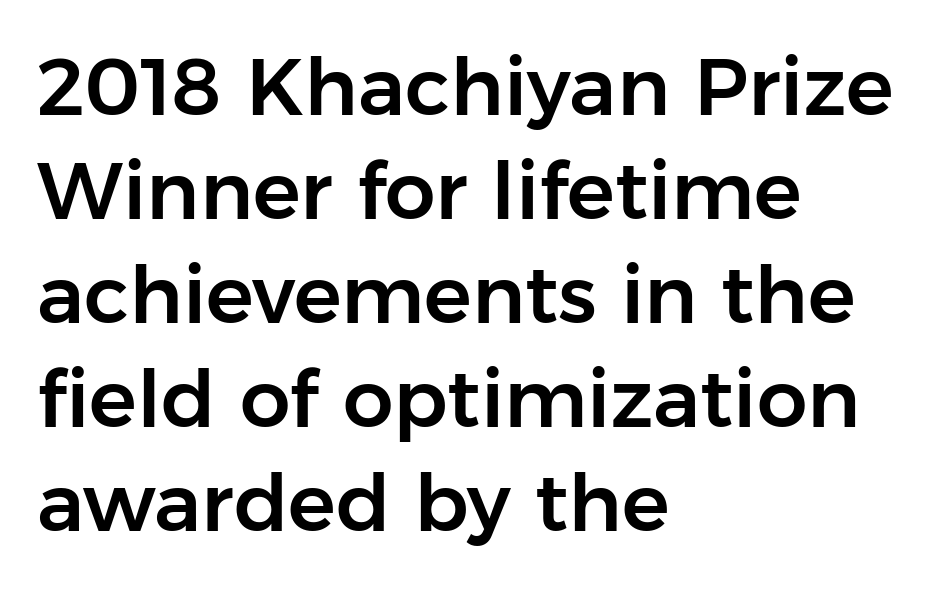
{"serif": "no", "italic": "no", "width": "normal", "stroke_contrast": "low", "x_height": "medium", "monospaced": "no", "underline": "no", "align": "left", "line_spacing": "normal", "line_spacing_ratio": 1.3, "letter_spacing": "normal", "letter_spacing_em": 0.0, "glyph_px": 80}
